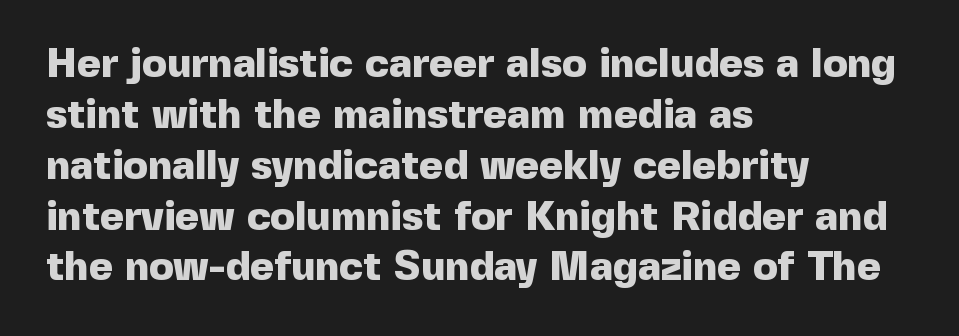
{"serif": "no", "italic": "no", "bold": "yes", "weight": "heavy", "width": "normal", "x_height": "medium", "monospaced": "no", "underline": "no", "align": "left", "line_spacing_ratio": 1.24, "letter_spacing": "normal", "letter_spacing_em": 0.0, "glyph_px": 41}
